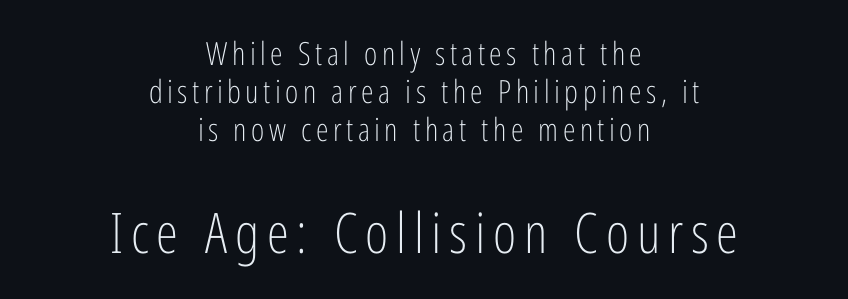
Classification — sans serif. This is not heavy type; no bold has been used. In this sample the second text group is rendered at the bigger scale. The baseline area is clear. The type sits square on the baseline with zero lean.
